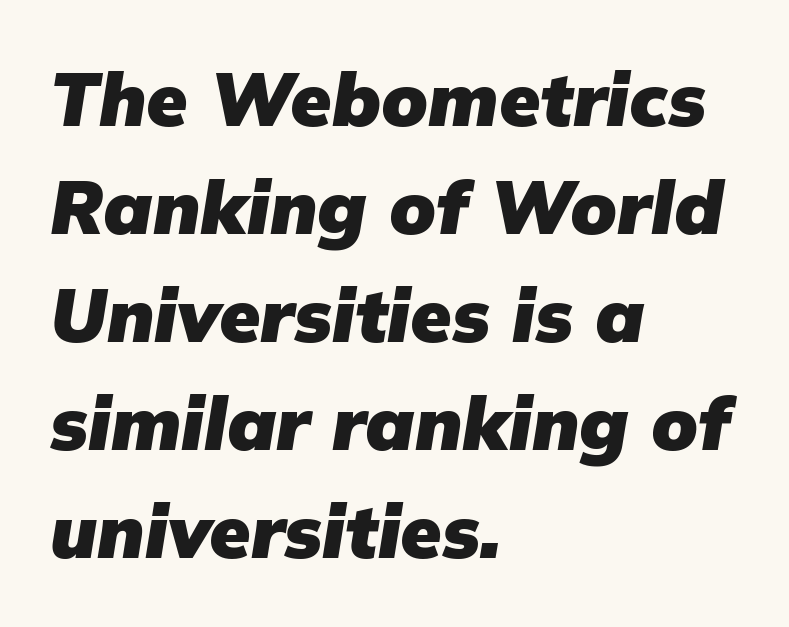
Q: Is the text bold? A: Yes.
Q: Is the text italic (slanted)? A: Yes, it leans right by about 9 degrees.
Q: Is the text underlined? A: No.
Q: How is the paragraph aligned? A: Left-aligned.
Q: Is the spacing between letters normal or unusually wide? A: Normal.
Q: Is the spacing between lines tight, normal or loose? A: Normal.
Q: Width (condensed, normal, or wide)? A: Normal.
Q: Stroke contrast? A: Low.
Q: x-height? A: Medium.
Q: Monospaced? A: No.
